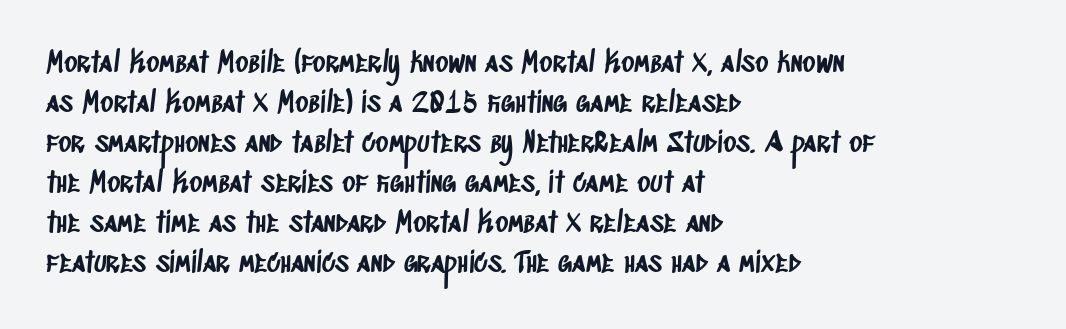
{"serif": "no", "width": "condensed", "stroke_contrast": "low", "x_height": "large", "monospaced": "no", "underline": "no", "align": "left", "line_spacing": "normal", "line_spacing_ratio": 1.43, "letter_spacing": "normal", "letter_spacing_em": 0.0, "glyph_px": 28}
